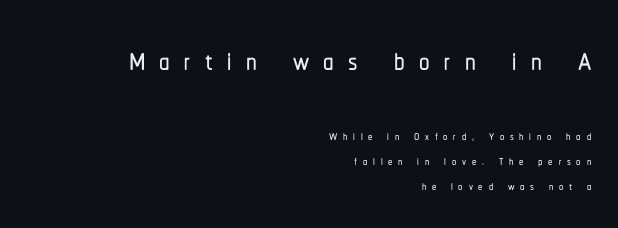
The image shows 42 px condensed sans-serif type, upright; set right-aligned, normal line spacing (1.46x), unusually wide letter spacing (+0.34 em), not underlined; the first (top) block is 2.47x larger; low stroke contrast and a medium x-height.
